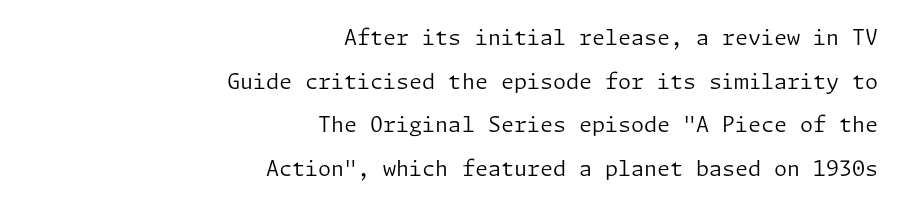
{"italic": "no", "bold": "no", "underline": "no", "align": "right", "line_spacing": "loose", "line_spacing_ratio": 2.08, "letter_spacing": "normal", "letter_spacing_em": 0.0, "glyph_px": 21}
